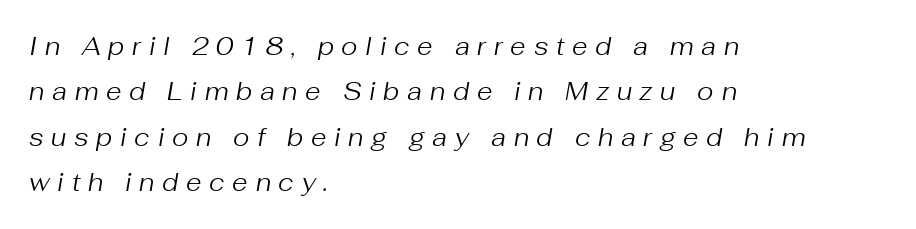
Q: Is the text bold? A: No.
Q: Is the text italic (slanted)? A: Yes, it leans right by about 10 degrees.
Q: Is the text underlined? A: No.
Q: How is the paragraph aligned? A: Left-aligned.
Q: Is the spacing between letters normal or unusually wide? A: Unusually wide.
